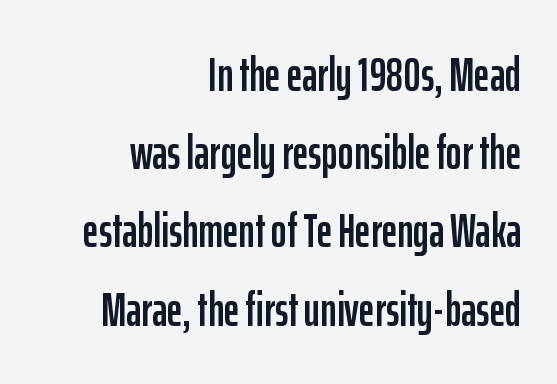
{"serif": "no", "italic": "no", "width": "condensed", "stroke_contrast": "low", "x_height": "medium", "monospaced": "no", "underline": "no", "align": "right", "line_spacing": "normal", "line_spacing_ratio": 1.63, "letter_spacing": "normal", "letter_spacing_em": 0.0, "glyph_px": 48}
